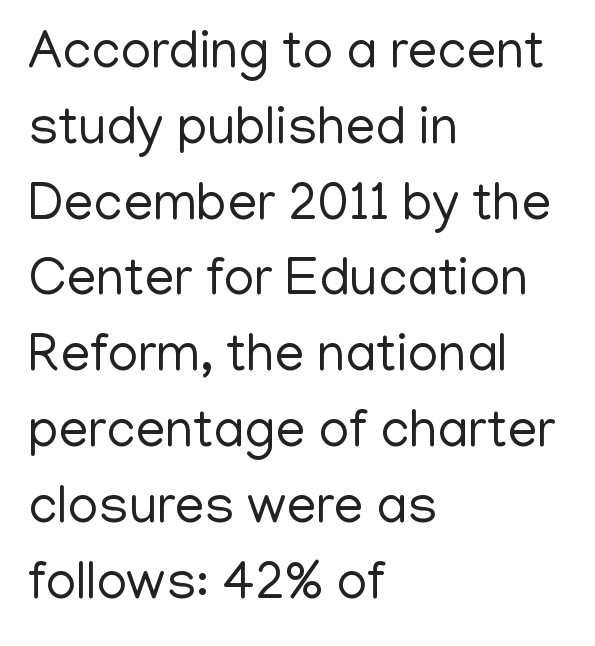
The axis of the letterforms is exactly vertical. Words appear dense and cohesive because spacing is normal. Nobody drew a line under any word here. You could not count columns in this text — the font is proportionally spaced. Check where the strokes stop: nothing finishes them off — pure sans.
